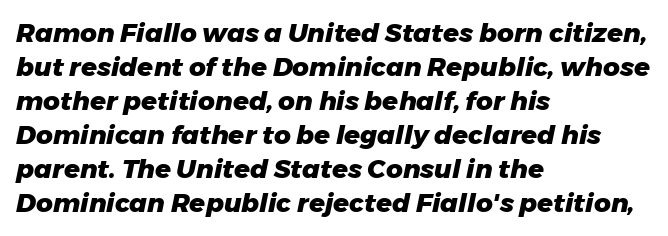
{"italic": "yes", "lean": "right", "slant_degrees": 11, "bold": "yes", "underline": "no", "align": "left", "line_spacing": "normal", "line_spacing_ratio": 1.31, "letter_spacing": "normal", "letter_spacing_em": 0.0, "glyph_px": 26}
